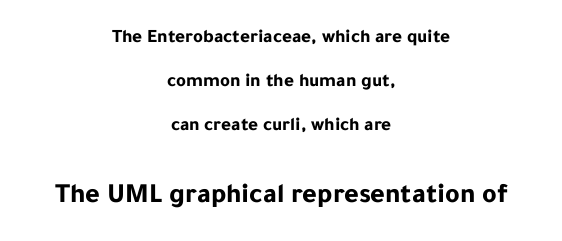
Q: Is the text bold? A: Yes.
Q: Is the text italic (slanted)? A: No, it is upright.
Q: Is the typeface a serif or a sans-serif typeface? A: Sans-serif.
Q: Is the text underlined? A: No.
Q: How is the paragraph aligned? A: Centered.
Q: Is the spacing between letters normal or unusually wide? A: Normal.
Q: Is the spacing between lines tight, normal or loose? A: Loose.
Q: Which block of text is set in a larger size, the first (top) or the second (bottom)? A: The second (bottom) one.
Q: Width (condensed, normal, or wide)? A: Normal.
Q: Stroke contrast? A: Low.
Q: x-height? A: Medium.
Q: Monospaced? A: No.
